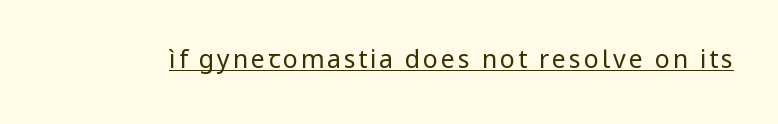
Q: Is the text bold? A: No.
Q: Is the text italic (slanted)? A: No, it is upright.
Q: Is the text underlined? A: Yes.
